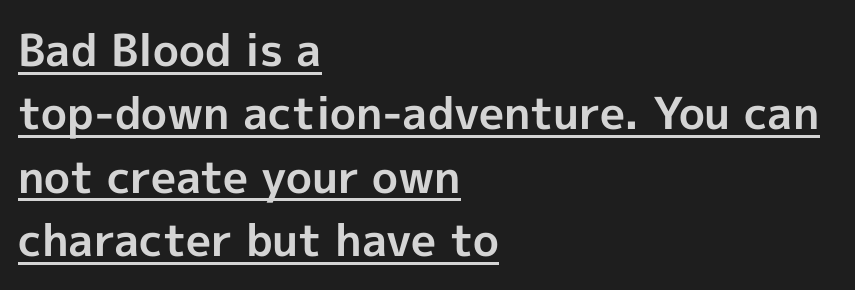
{"serif": "no", "italic": "no", "bold": "yes", "weight": "bold", "width": "normal", "x_height": "medium", "monospaced": "no", "underline": "yes", "align": "left", "line_spacing": "normal", "line_spacing_ratio": 1.44, "letter_spacing": "normal", "letter_spacing_em": 0.0, "glyph_px": 44}
